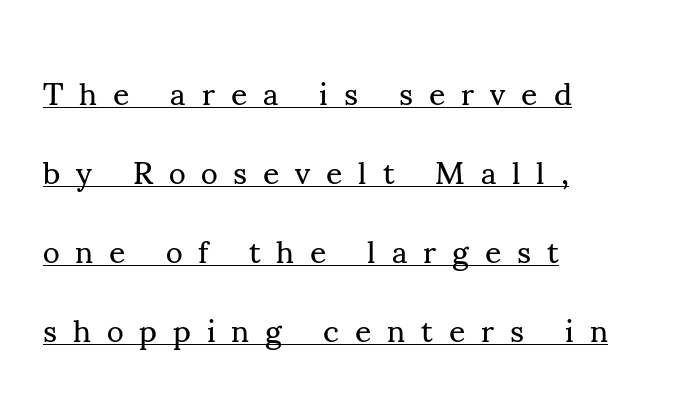
The image shows 32 px regular-weight serif type, upright; set left-aligned, loose line spacing (2.47x), unusually wide letter spacing (+0.5 em), underlined; medium stroke contrast and a small x-height.
